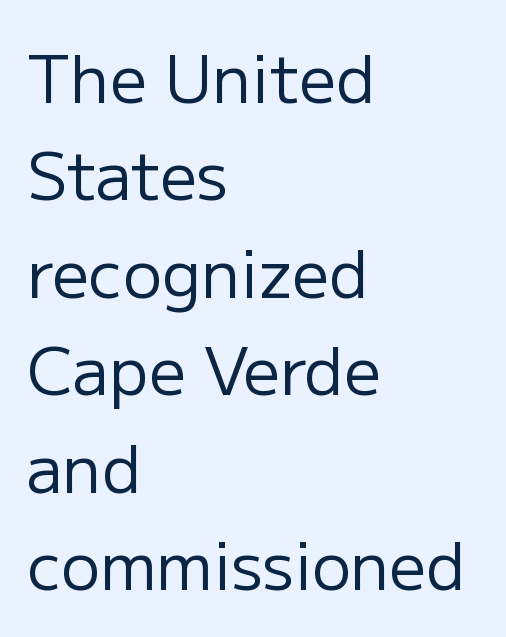
The image shows 65 px regular-weight sans-serif type, upright; set left-aligned, normal line spacing (1.5x), normal letter spacing, not underlined; low stroke contrast and a medium x-height.
